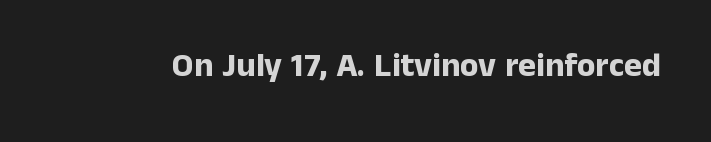
The letters advance in unequal steps, a hallmark of proportional type. The font's upright variant was chosen for this text. Every letter is thick-stroked: bold, no question. Decoration check: the copy has no underline.
